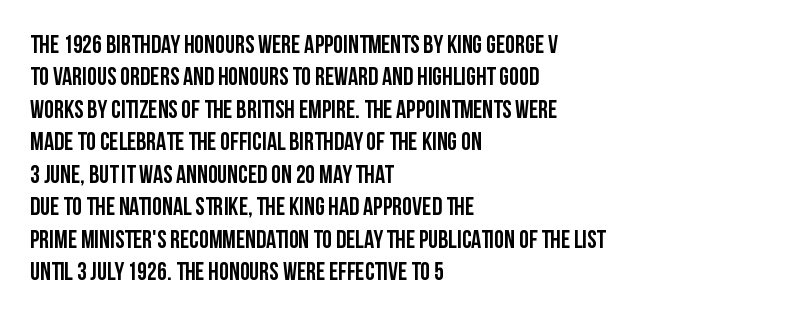
{"italic": "no", "underline": "no", "align": "left", "line_spacing": "normal", "line_spacing_ratio": 1.3, "letter_spacing": "normal", "letter_spacing_em": 0.0, "glyph_px": 25}
